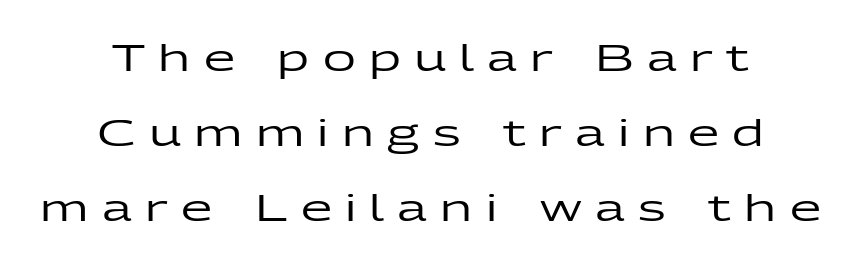
Q: Is the text italic (slanted)? A: No, it is upright.
Q: Is the typeface a serif or a sans-serif typeface? A: Sans-serif.
Q: Is the text underlined? A: No.
Q: How is the paragraph aligned? A: Centered.
Q: Is the spacing between letters normal or unusually wide? A: Unusually wide.
Q: Is the spacing between lines tight, normal or loose? A: Loose.
Q: Width (condensed, normal, or wide)? A: Wide.
Q: Stroke contrast? A: Low.
Q: x-height? A: Medium.
Q: Monospaced? A: No.
